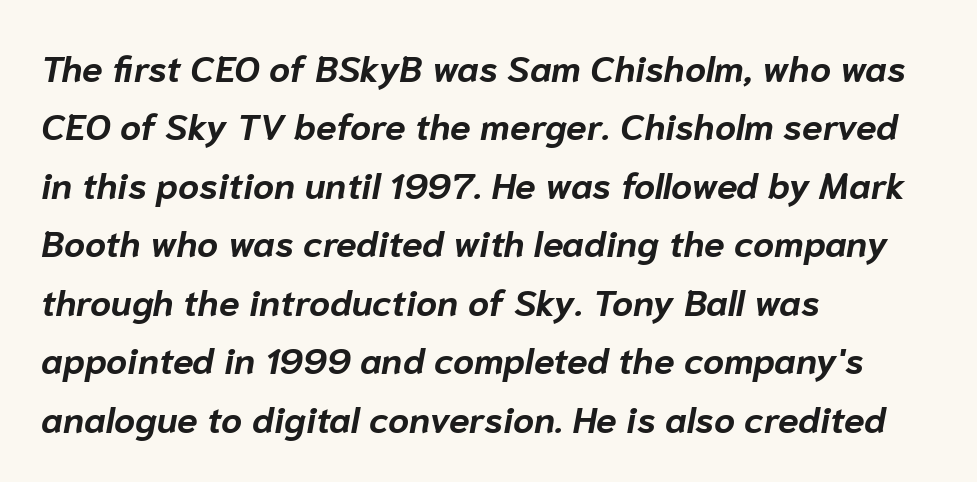
{"italic": "yes", "lean": "right", "slant_degrees": 10, "bold": "yes", "weight": "bold", "width": "normal", "stroke_contrast": "low", "x_height": "medium", "monospaced": "no", "underline": "no", "align": "left", "line_spacing": "normal", "line_spacing_ratio": 1.58, "letter_spacing": "normal", "letter_spacing_em": 0.0, "glyph_px": 37}
